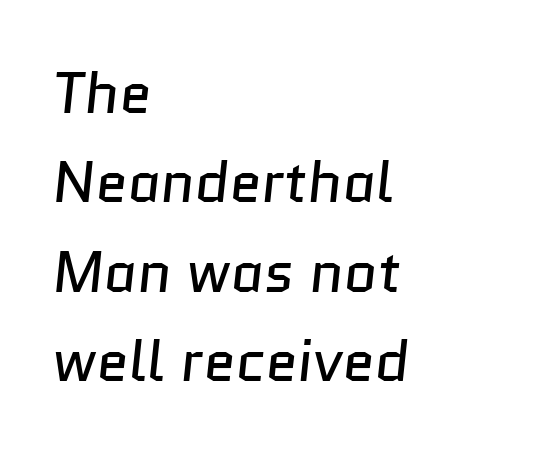
{"serif": "no", "bold": "no", "weight": "regular", "width": "normal", "stroke_contrast": "low", "x_height": "medium", "monospaced": "no", "underline": "no", "align": "left", "line_spacing": "normal", "line_spacing_ratio": 1.54, "letter_spacing": "normal", "letter_spacing_em": 0.0, "glyph_px": 58}
